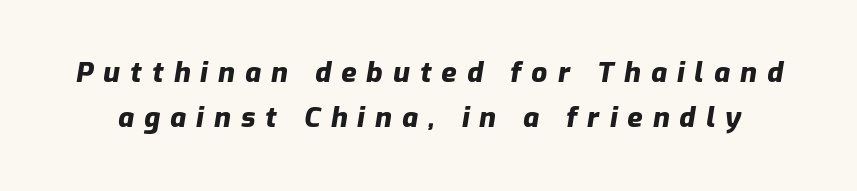
Q: Is the text bold? A: Yes.
Q: Is the text italic (slanted)? A: Yes, it leans right by about 9 degrees.
Q: Is the text underlined? A: No.
Q: Is the spacing between letters normal or unusually wide? A: Unusually wide.
Q: Is the spacing between lines tight, normal or loose? A: Normal.
Q: Width (condensed, normal, or wide)? A: Normal.
Q: Stroke contrast? A: Low.
Q: x-height? A: Medium.
Q: Monospaced? A: No.
